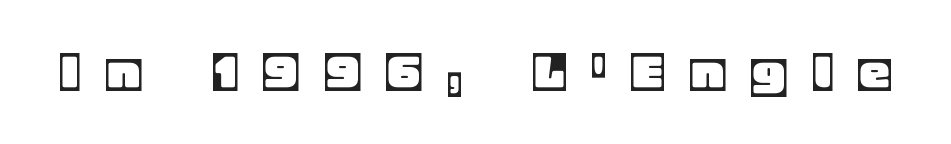
{"italic": "no", "width": "normal", "x_height": "large", "monospaced": "no", "underline": "no", "letter_spacing": "wide", "letter_spacing_em": 0.46, "glyph_px": 62}
